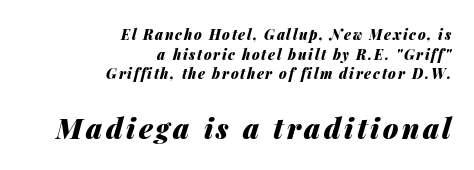
The image shows 28 px heavy type, italic (leaning right); set right-aligned, normal line spacing (1.41x), not underlined; the second (bottom) block is 2.0x larger; medium stroke contrast and a medium x-height.
